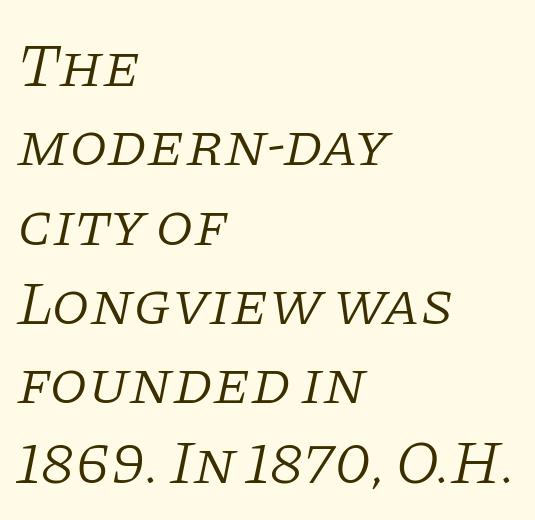
Descenders are the only things crossing below the line. Proportional: the letters do not fall into vertical columns. The ragged edge is on the right, which tells us the setting is flush left. Horizontal bands of white between lines are of average thickness. The face used here is seriffed, in the tradition of book romans. The strokes are not fattened; the text isn't bold.
